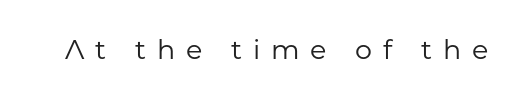
Q: Is the text bold? A: No.
Q: Is the text italic (slanted)? A: No, it is upright.
Q: Is the text underlined? A: No.
Q: Is the spacing between letters normal or unusually wide? A: Unusually wide.
